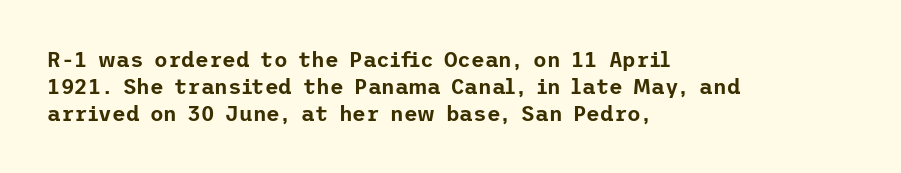
The image shows 21 px text type, upright; set left-aligned, normal line spacing (1.28x), normal letter spacing, not underlined.
